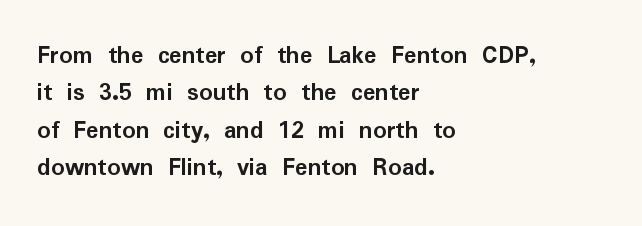
When letters stand straight like this, we call the style roman or upright. A clean baseline with only descenders dipping below it. Horizontally, the lines are justified to the leading edge only. Is there much room between lines? A standard amount, neither cramped nor airy.
